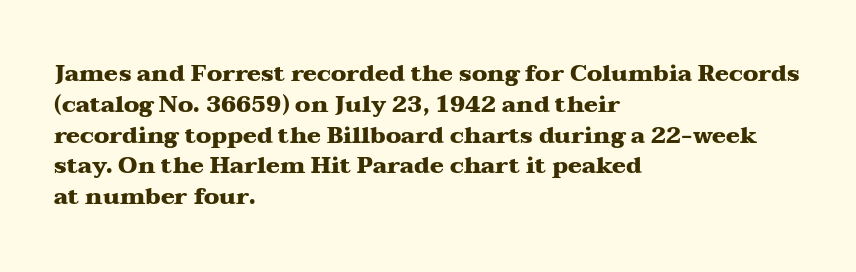
It's the straight-up-and-down kind of type. Descender tails drop into unmarked territory. Weight check: bold — yes, fully. Line beginnings align vertically; line endings do not.
